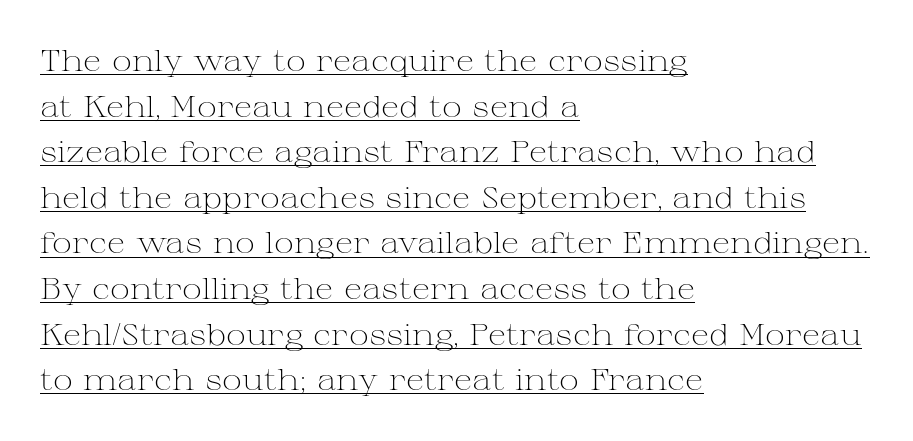
{"serif": "yes", "italic": "no", "bold": "no", "weight": "light", "width": "wide", "stroke_contrast": "medium", "x_height": "medium", "monospaced": "no", "underline": "yes", "align": "left", "line_spacing": "normal", "line_spacing_ratio": 1.52, "letter_spacing": "normal", "letter_spacing_em": 0.0, "glyph_px": 30}
